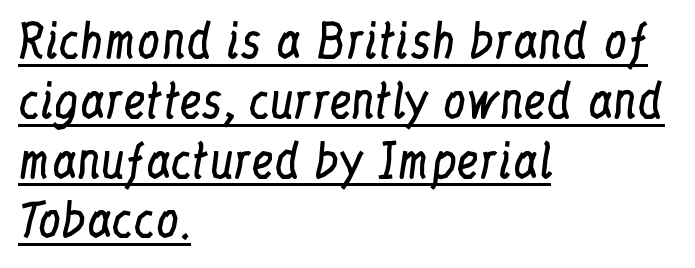
{"serif": "yes", "bold": "no", "weight": "regular", "width": "condensed", "stroke_contrast": "low", "x_height": "medium", "monospaced": "no", "underline": "yes", "align": "left", "line_spacing": "normal", "line_spacing_ratio": 1.3, "letter_spacing": "normal", "letter_spacing_em": 0.0, "glyph_px": 46}
